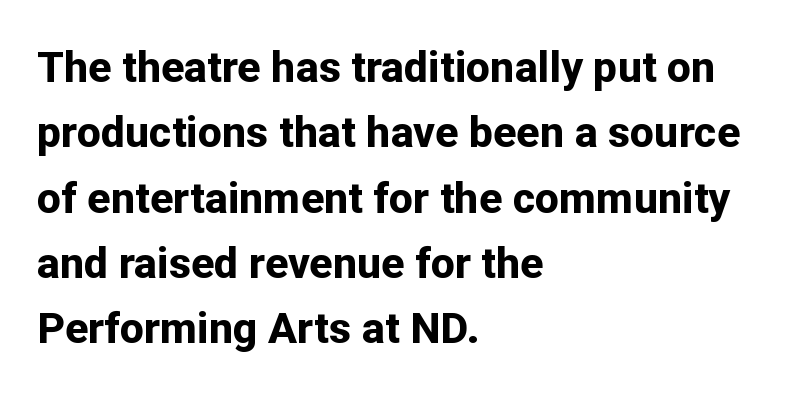
Q: Is the text bold? A: Yes.
Q: Is the text italic (slanted)? A: No, it is upright.
Q: Is the typeface a serif or a sans-serif typeface? A: Sans-serif.
Q: Is the text underlined? A: No.
Q: How is the paragraph aligned? A: Left-aligned.
Q: Is the spacing between letters normal or unusually wide? A: Normal.
Q: Is the spacing between lines tight, normal or loose? A: Normal.
Q: Width (condensed, normal, or wide)? A: Normal.
Q: Stroke contrast? A: Low.
Q: x-height? A: Medium.
Q: Monospaced? A: No.
